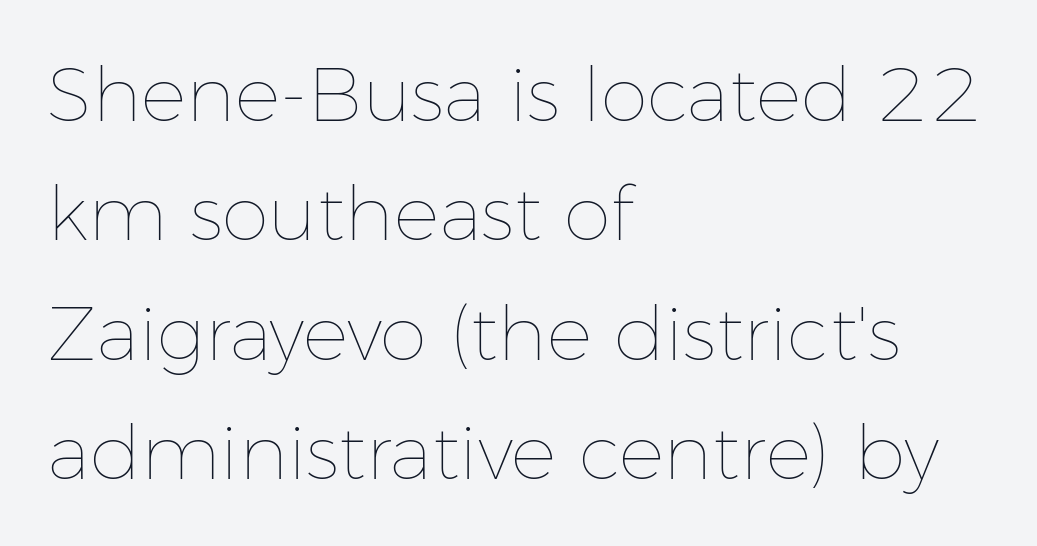
Q: Is the text bold? A: No.
Q: Is the text italic (slanted)? A: No, it is upright.
Q: Is the text underlined? A: No.
Q: How is the paragraph aligned? A: Left-aligned.
Q: Is the spacing between letters normal or unusually wide? A: Normal.
Q: Is the spacing between lines tight, normal or loose? A: Normal.
Q: Width (condensed, normal, or wide)? A: Normal.
Q: Stroke contrast? A: Low.
Q: x-height? A: Medium.
Q: Monospaced? A: No.
